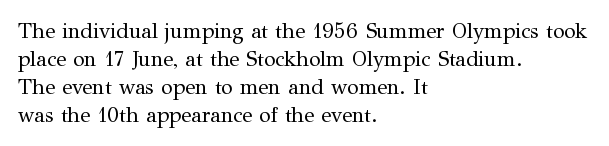
The image shows 21 px text type, upright; set left-aligned, normal line spacing (1.33x), normal letter spacing, not underlined.
